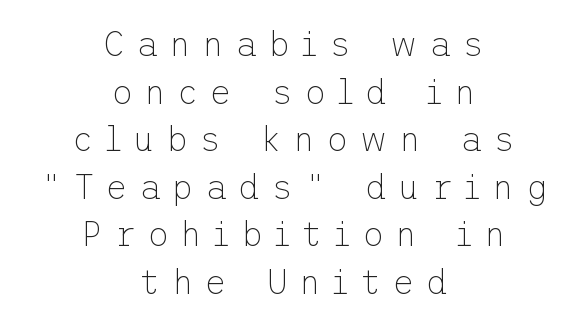
{"serif": "no", "italic": "no", "bold": "no", "weight": "thin", "width": "normal", "stroke_contrast": "low", "x_height": "medium", "underline": "no", "align": "center", "line_spacing": "normal", "line_spacing_ratio": 1.4, "letter_spacing": "wide", "letter_spacing_em": 0.32, "glyph_px": 34}
